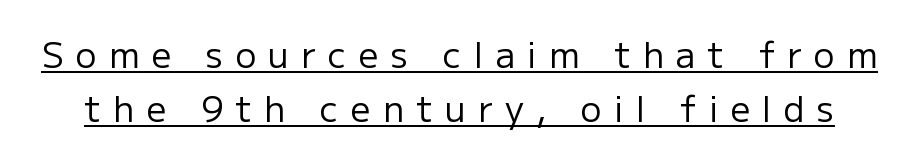
Unbolded letterforms with no extra heft. Is there any slant? The stems are plumb. Does the type have serifs? No, each stem ends abruptly. The face used here appears with an underline applied. A normal amount of white space separates one row of letters from the next.
